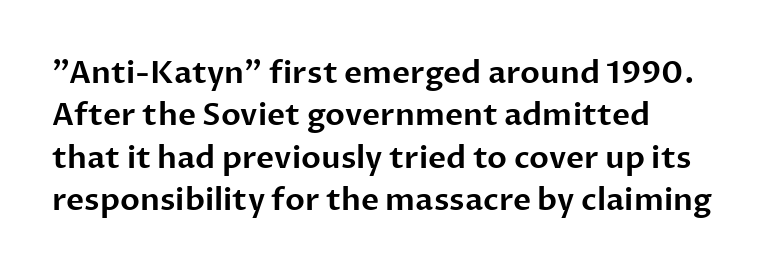
The compositor pushed each line to the left boundary. The axis of the letterforms is exactly vertical. Leading matches the norm, producing a regular column. The passage shown is typed in a proportional face where columns would drift.
